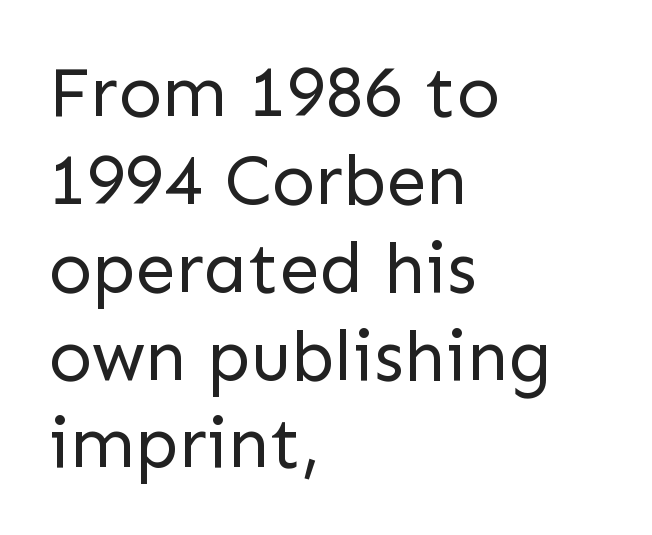
{"serif": "no", "italic": "no", "bold": "no", "weight": "regular", "width": "normal", "stroke_contrast": "low", "x_height": "medium", "monospaced": "no", "underline": "no", "align": "left", "line_spacing_ratio": 1.22, "letter_spacing": "normal", "letter_spacing_em": 0.0, "glyph_px": 72}
